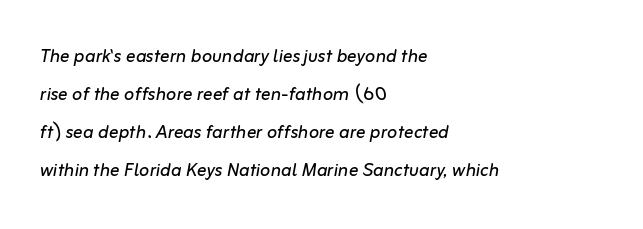
The image shows 24 px text type, italic (leaning right); set left-aligned, normal line spacing (1.59x), normal letter spacing, not underlined.
